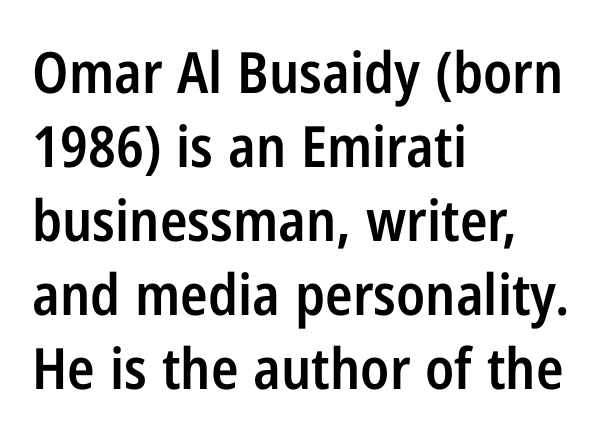
{"serif": "no", "italic": "no", "bold": "semi", "weight": "semibold", "width": "condensed", "stroke_contrast": "low", "x_height": "medium", "monospaced": "no", "underline": "no", "align": "left", "line_spacing": "normal", "line_spacing_ratio": 1.3, "letter_spacing": "normal", "letter_spacing_em": 0.0, "glyph_px": 57}
